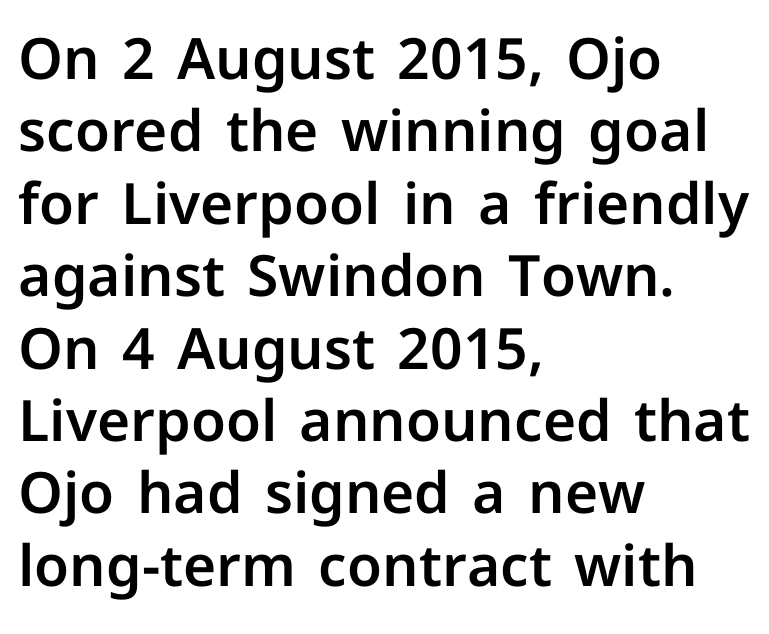
Do the characters align in a grid? No, the font is proportional. Observe the ordinary spacing: letters are neighbours, not strangers. The letters carry no serifs — their stems end cleanly without finishing strokes. Underlining? Definitely not there.
